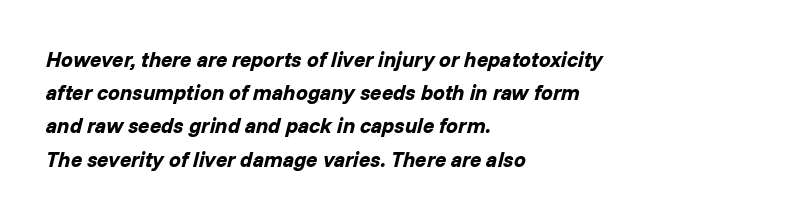
Quick note: interline space is typical. The font's italic variant was chosen for this text. Stroke thickness is high; the sample reads as a true bold. One-word summary of the alignment: left. Default kerning and tracking; the words read as compact shapes.
